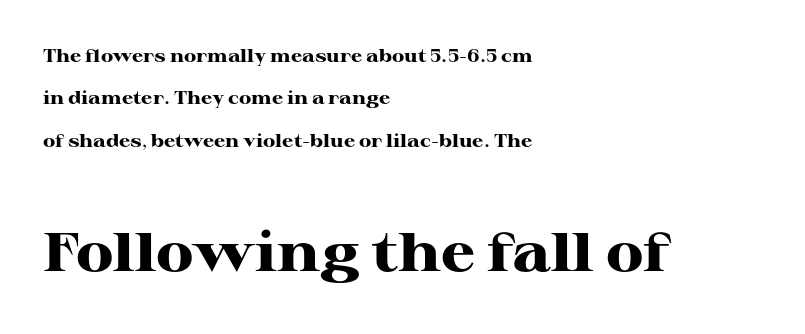
The specimen reads as upright at a glance. Weight check: bold — yes, fully. Unmarked baselines from the first word to the last. The passage shown is typed in a proportional face where columns would drift. Little horizontal feet cap the strokes, marking this as serif type.
